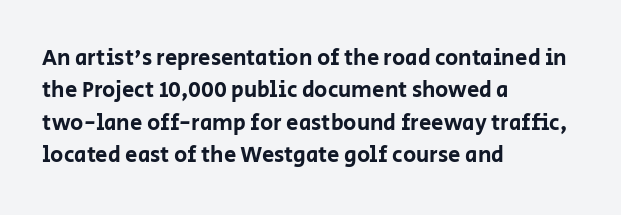
{"italic": "no", "underline": "no", "align": "left", "line_spacing": "normal", "line_spacing_ratio": 1.47, "letter_spacing": "normal", "letter_spacing_em": 0.0, "glyph_px": 22}
